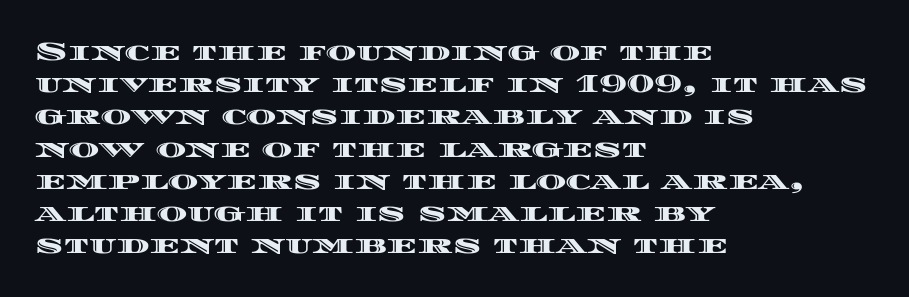
{"italic": "no", "underline": "no", "align": "left", "line_spacing_ratio": 1.24, "letter_spacing": "normal", "letter_spacing_em": 0.0, "glyph_px": 26}
